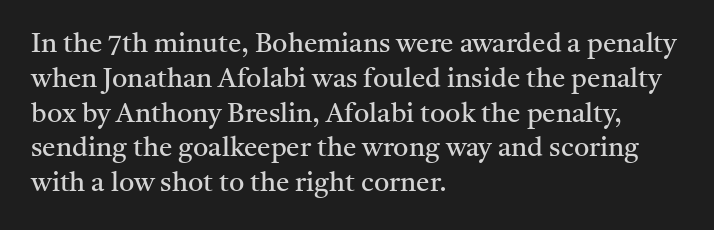
{"italic": "no", "bold": "no", "underline": "no", "align": "left", "line_spacing": "normal", "line_spacing_ratio": 1.29, "letter_spacing": "normal", "letter_spacing_em": 0.0, "glyph_px": 27}
